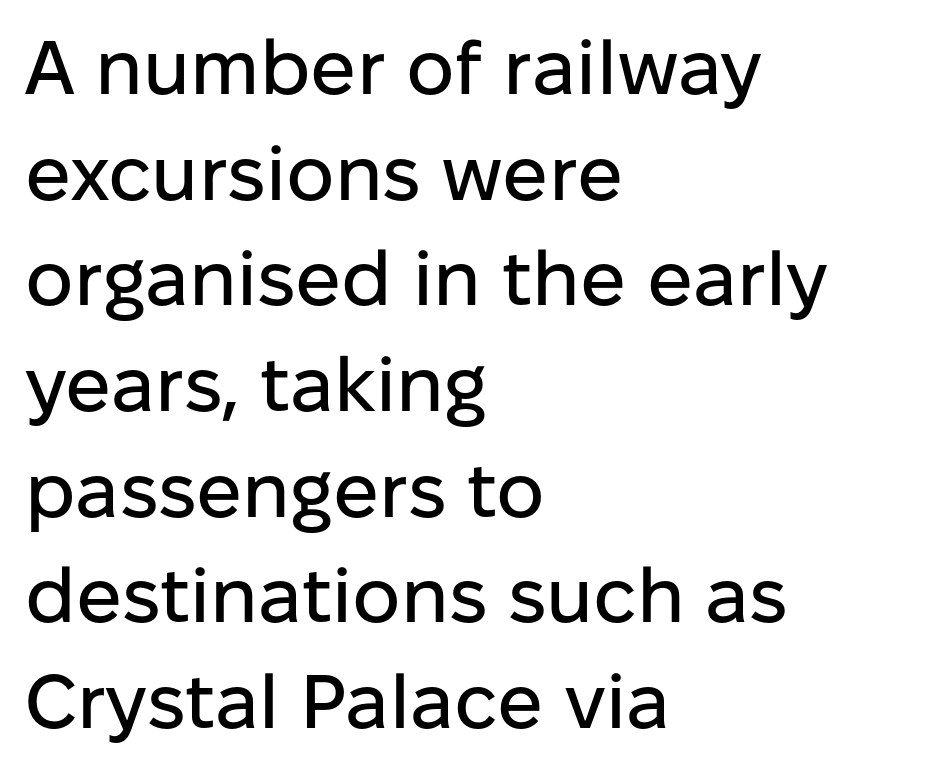
Q: Is the text italic (slanted)? A: No, it is upright.
Q: Is the typeface a serif or a sans-serif typeface? A: Sans-serif.
Q: Is the text underlined? A: No.
Q: How is the paragraph aligned? A: Left-aligned.
Q: Is the spacing between letters normal or unusually wide? A: Normal.
Q: Is the spacing between lines tight, normal or loose? A: Normal.
Q: Width (condensed, normal, or wide)? A: Normal.
Q: Stroke contrast? A: Low.
Q: x-height? A: Medium.
Q: Monospaced? A: No.
